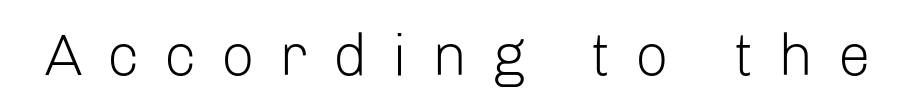
{"serif": "no", "italic": "no", "bold": "no", "weight": "light", "width": "normal", "stroke_contrast": "low", "x_height": "medium", "monospaced": "no", "underline": "no", "letter_spacing": "wide", "letter_spacing_em": 0.42, "glyph_px": 59}
